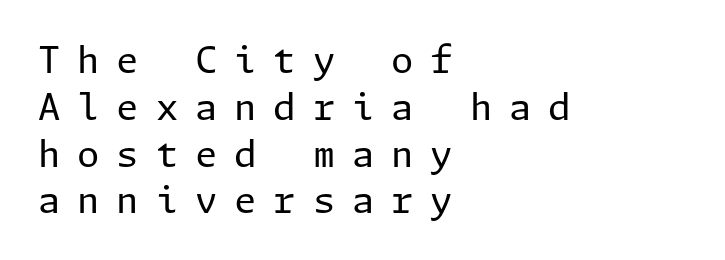
Q: Is the text bold? A: No.
Q: Is the text italic (slanted)? A: No, it is upright.
Q: Is the typeface a serif or a sans-serif typeface? A: Sans-serif.
Q: Is the text underlined? A: No.
Q: How is the paragraph aligned? A: Left-aligned.
Q: Is the spacing between letters normal or unusually wide? A: Unusually wide.
Q: Is the spacing between lines tight, normal or loose? A: Normal.
Q: Width (condensed, normal, or wide)? A: Normal.
Q: Stroke contrast? A: Low.
Q: x-height? A: Medium.
